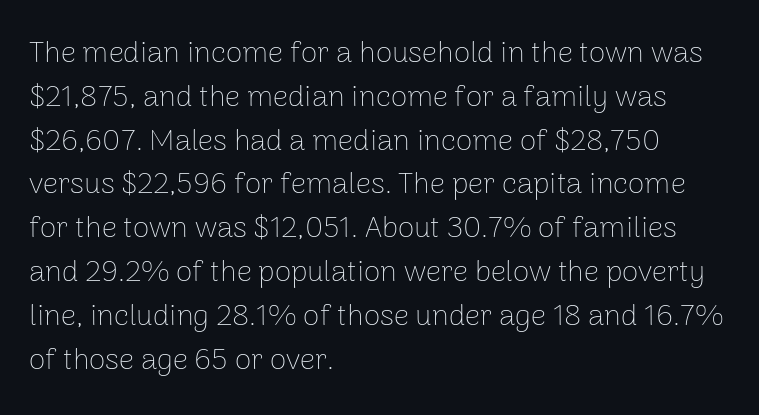
The image shows 30 px thin sans-serif type, upright; set left-aligned, normal line spacing (1.46x), normal letter spacing, not underlined; low stroke contrast and a medium x-height.
